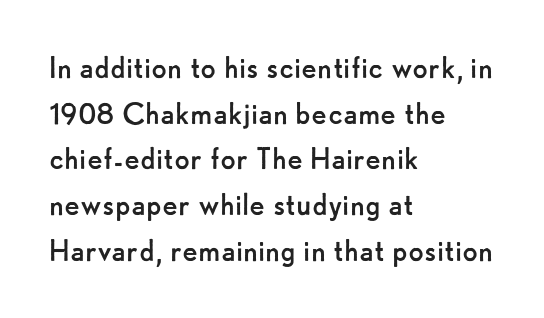
The image shows 36 px regular-weight sans-serif type, upright; set left-aligned, normal line spacing (1.27x), normal letter spacing, not underlined; low stroke contrast and a small x-height.
